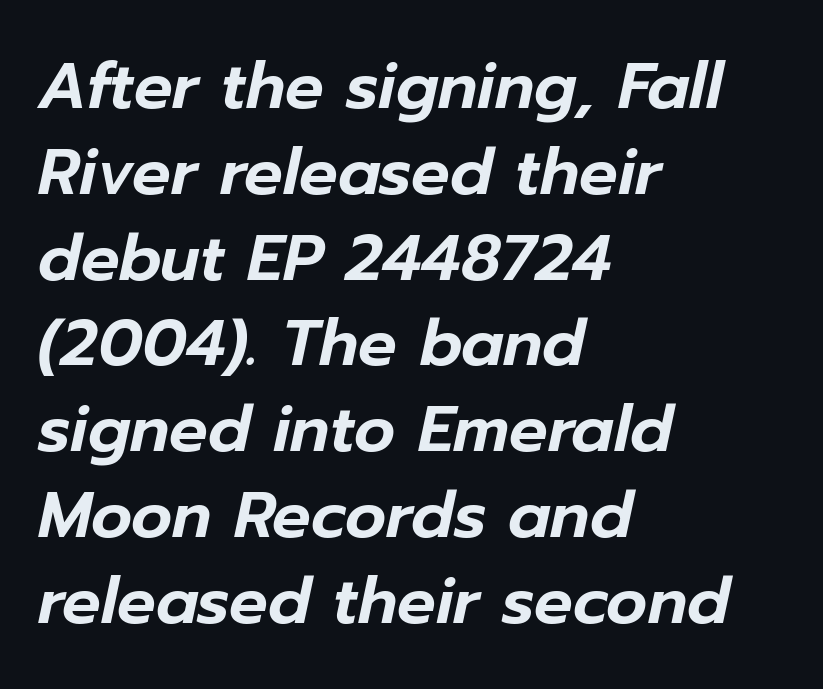
The image shows 64 px text type, italic (leaning right); set left-aligned, normal line spacing (1.34x), normal letter spacing, not underlined; low stroke contrast and a medium x-height.
